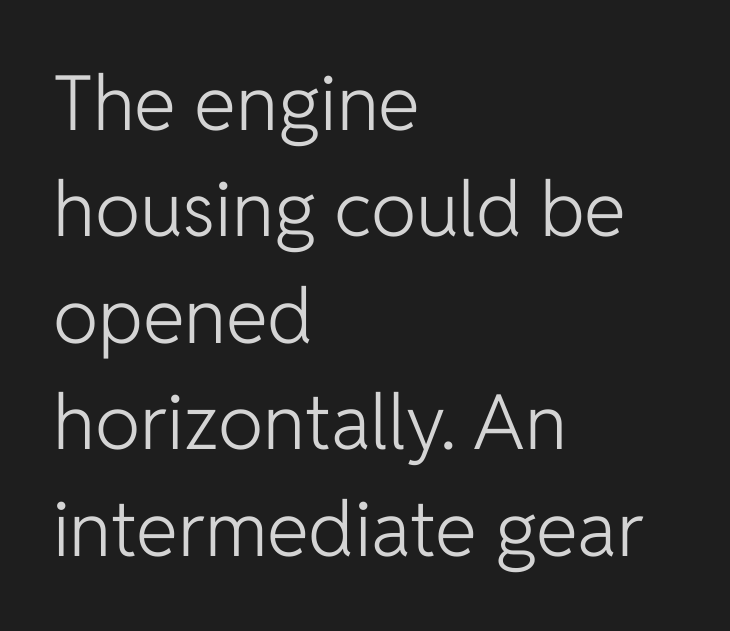
Q: Is the text bold? A: No.
Q: Is the text italic (slanted)? A: No, it is upright.
Q: Is the typeface a serif or a sans-serif typeface? A: Sans-serif.
Q: Is the text underlined? A: No.
Q: How is the paragraph aligned? A: Left-aligned.
Q: Is the spacing between letters normal or unusually wide? A: Normal.
Q: Is the spacing between lines tight, normal or loose? A: Normal.
Q: Width (condensed, normal, or wide)? A: Normal.
Q: Stroke contrast? A: Low.
Q: x-height? A: Medium.
Q: Monospaced? A: No.
